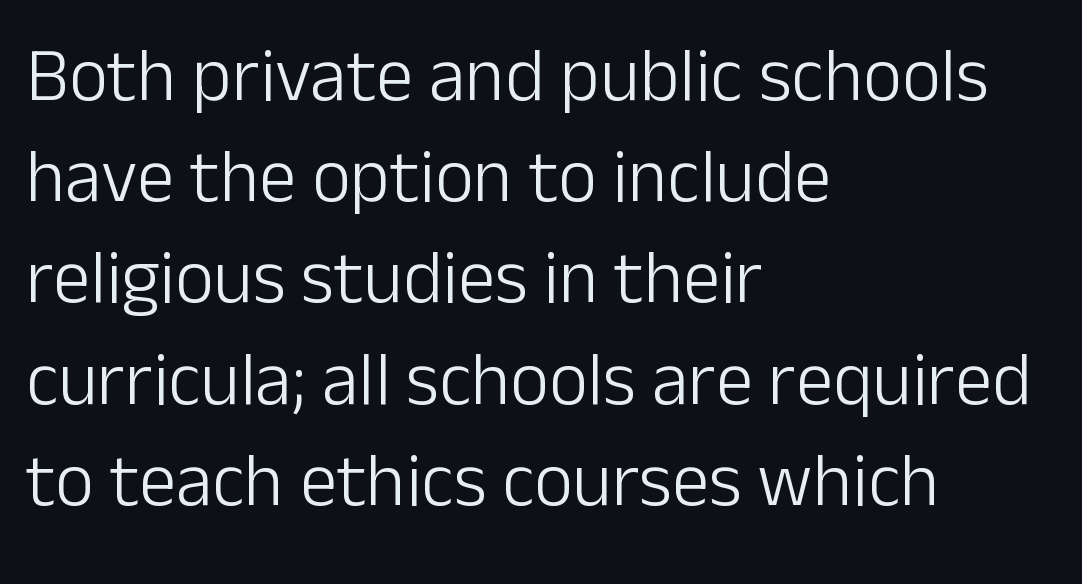
{"serif": "no", "italic": "no", "bold": "no", "weight": "light", "width": "normal", "stroke_contrast": "low", "x_height": "medium", "monospaced": "no", "underline": "no", "align": "left", "line_spacing": "normal", "line_spacing_ratio": 1.35, "letter_spacing": "normal", "letter_spacing_em": 0.0, "glyph_px": 75}
